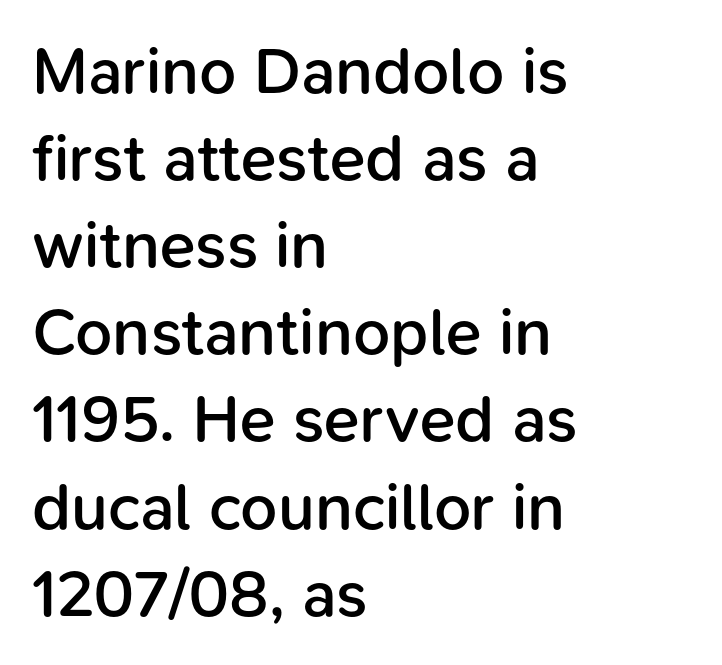
Q: Is the text bold? A: Semi-bold.
Q: Is the text italic (slanted)? A: No, it is upright.
Q: Is the typeface a serif or a sans-serif typeface? A: Sans-serif.
Q: Is the text underlined? A: No.
Q: How is the paragraph aligned? A: Left-aligned.
Q: Is the spacing between letters normal or unusually wide? A: Normal.
Q: Is the spacing between lines tight, normal or loose? A: Normal.
Q: Width (condensed, normal, or wide)? A: Normal.
Q: Stroke contrast? A: Low.
Q: x-height? A: Medium.
Q: Monospaced? A: No.
